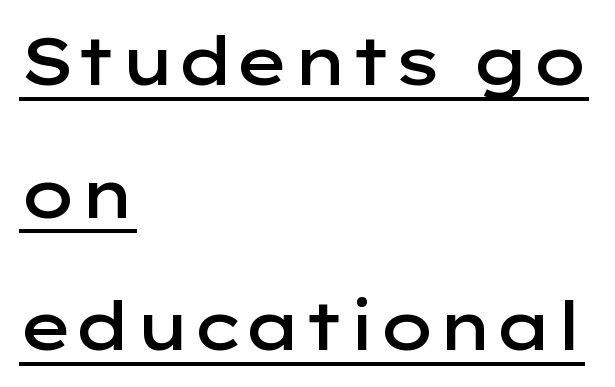
You can tell it's not italic because the verticals are truly vertical. Each new line begins a long way beneath the previous one. Looks like regular typesetting: each glyph gets only the width it needs. Each glyph is drawn with semibold strokes, heavier than normal yet not fully bold.
